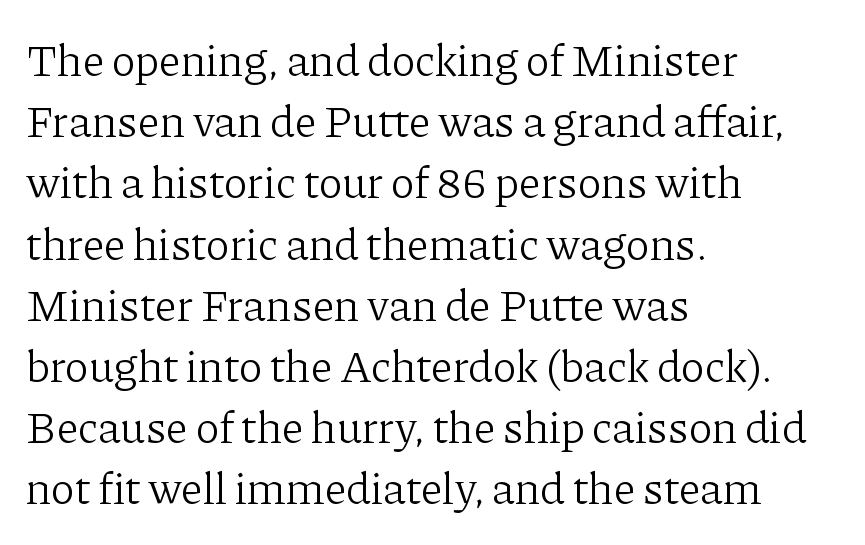
{"serif": "yes", "italic": "no", "bold": "no", "weight": "light", "width": "normal", "stroke_contrast": "low", "x_height": "medium", "monospaced": "no", "underline": "no", "align": "left", "line_spacing": "normal", "line_spacing_ratio": 1.36, "letter_spacing": "normal", "letter_spacing_em": 0.0, "glyph_px": 45}
